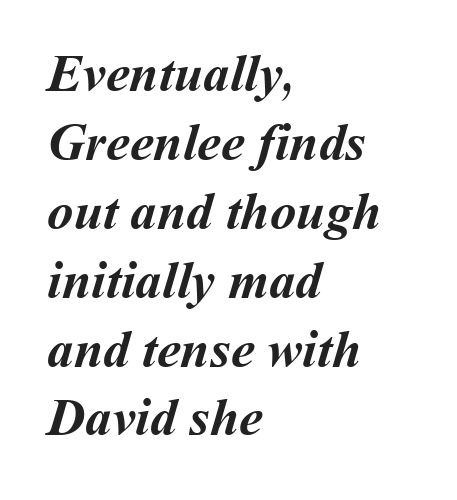
{"bold": "yes", "weight": "semibold", "width": "normal", "stroke_contrast": "medium", "x_height": "medium", "monospaced": "no", "underline": "no", "align": "left", "line_spacing": "normal", "line_spacing_ratio": 1.3, "letter_spacing": "normal", "letter_spacing_em": 0.0, "glyph_px": 53}
